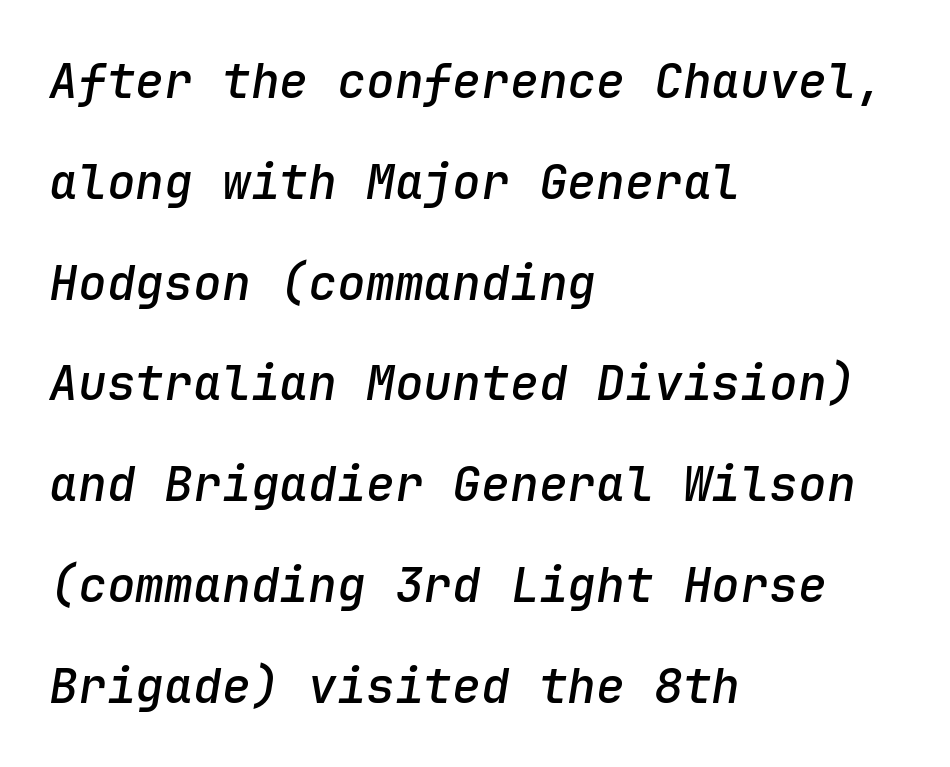
Q: Is the text bold? A: Semi-bold.
Q: Is the text italic (slanted)? A: Yes, it leans right by about 9 degrees.
Q: Is the text underlined? A: No.
Q: How is the paragraph aligned? A: Left-aligned.
Q: Is the spacing between letters normal or unusually wide? A: Normal.
Q: Is the spacing between lines tight, normal or loose? A: Loose.
Q: Width (condensed, normal, or wide)? A: Normal.
Q: Stroke contrast? A: Low.
Q: x-height? A: Medium.
Q: Monospaced? A: Yes.
